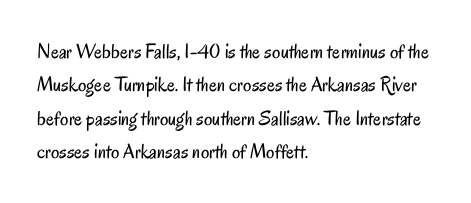
Q: Is the text bold? A: No.
Q: Is the text italic (slanted)? A: No, it is upright.
Q: Is the text underlined? A: No.
Q: How is the paragraph aligned? A: Left-aligned.
Q: Is the spacing between letters normal or unusually wide? A: Normal.
Q: Is the spacing between lines tight, normal or loose? A: Normal.
